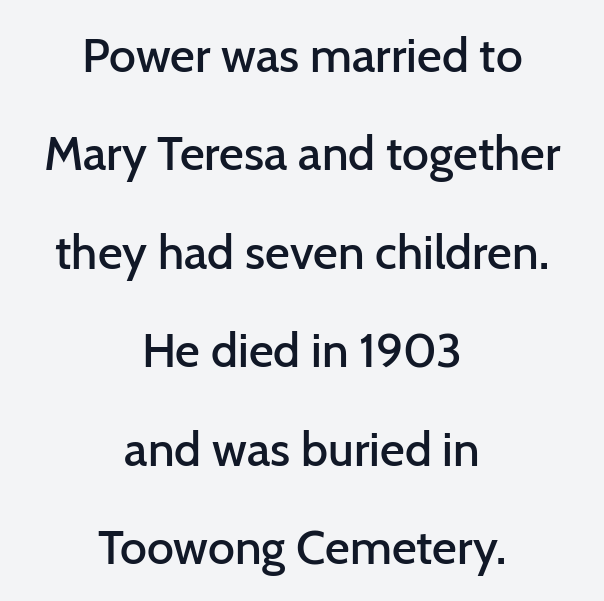
The image shows 48 px semibold sans-serif type, upright; set centered, loose line spacing (2.05x), normal letter spacing, not underlined; low stroke contrast and a medium x-height.
